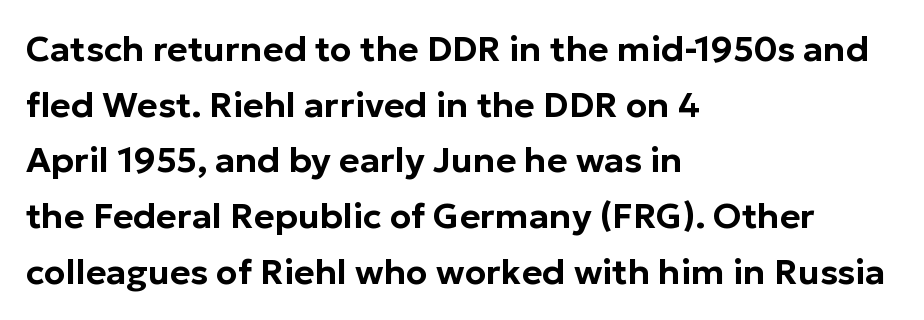
The line-height multiplier appears to be the usual default. The face used here is proportionally spaced, like ordinary book or web type. Students, note that the glyphs here touch the page at normal intervals. This sample is left-justified, so line endings fall wherever the words run out.
